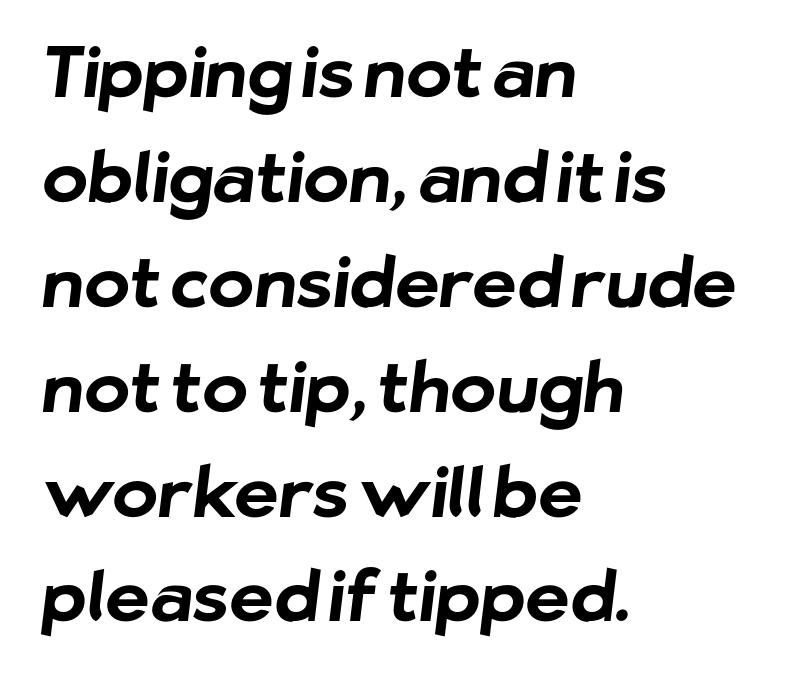
Q: Is the text bold? A: Yes.
Q: Is the typeface a serif or a sans-serif typeface? A: Sans-serif.
Q: Is the text underlined? A: No.
Q: How is the paragraph aligned? A: Left-aligned.
Q: Is the spacing between letters normal or unusually wide? A: Normal.
Q: Is the spacing between lines tight, normal or loose? A: Normal.
Q: Width (condensed, normal, or wide)? A: Normal.
Q: Stroke contrast? A: Low.
Q: x-height? A: Medium.
Q: Monospaced? A: No.
